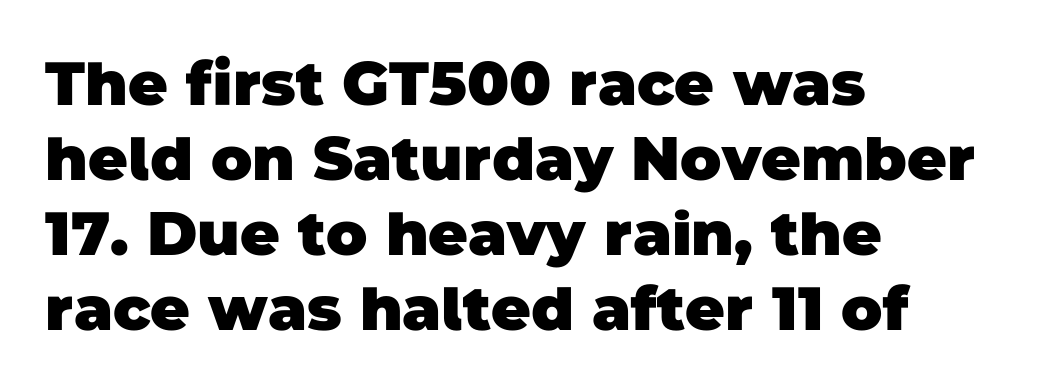
Q: Is the text bold? A: Yes.
Q: Is the typeface a serif or a sans-serif typeface? A: Sans-serif.
Q: Is the text underlined? A: No.
Q: How is the paragraph aligned? A: Left-aligned.
Q: Is the spacing between letters normal or unusually wide? A: Normal.
Q: Width (condensed, normal, or wide)? A: Normal.
Q: Stroke contrast? A: Low.
Q: x-height? A: Large.
Q: Monospaced? A: No.
